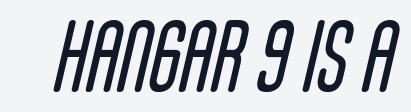
{"serif": "no", "bold": "no", "weight": "regular", "width": "condensed", "stroke_contrast": "low", "x_height": "large", "monospaced": "no", "underline": "no", "letter_spacing": "normal", "letter_spacing_em": 0.0, "glyph_px": 73}
